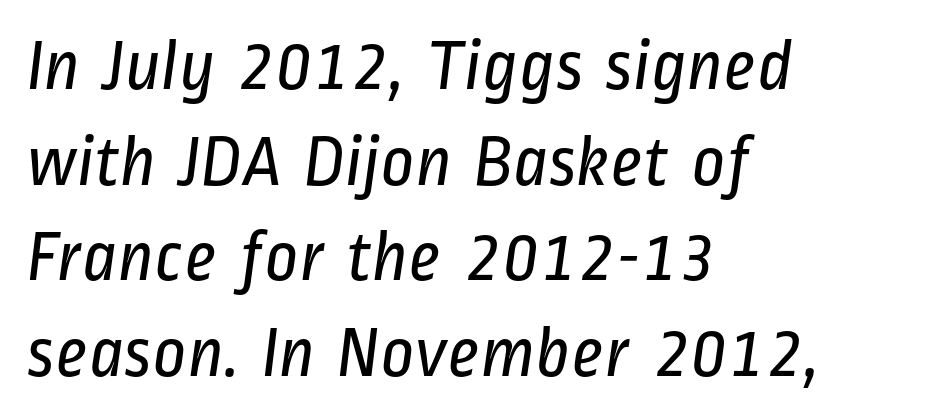
The image shows 73 px regular-weight, condensed sans-serif type; set left-aligned, normal line spacing (1.31x), normal letter spacing, not underlined; low stroke contrast and a medium x-height.
